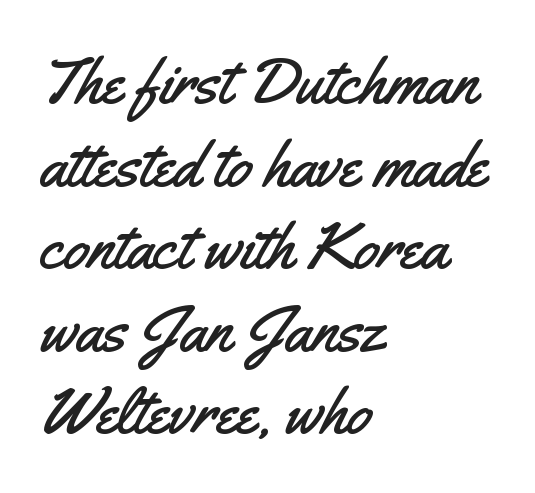
Does the copy run flush right? No — it runs flush left. In terms of letterspacing, this is plain default setting. If you measured baseline to baseline, you'd find a middling distance. The passage shown is typeset with a sans-serif family.
